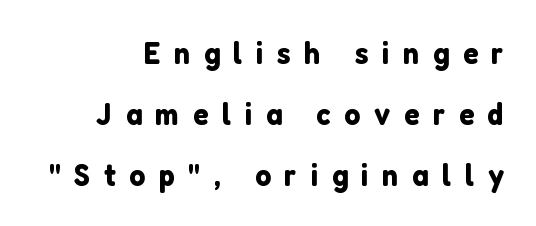
It's the straight-up-and-down kind of type. To sum up the face: it is a sans, with no serifs. Is the letter spacing exaggerated? Yes — the characters are pushed far apart. Check under the words: just untouched page. Think of a printed novel: that variable character pitch is what you see here.
